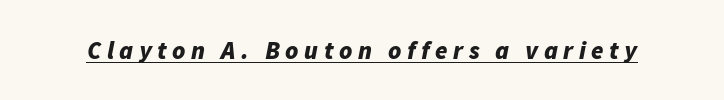
The passage shown is emphatically bold. If you drew a line through each stem, it would be angled. This rendering features underlined lettering. The line texture is sparse and dotted thanks to wide tracking.
